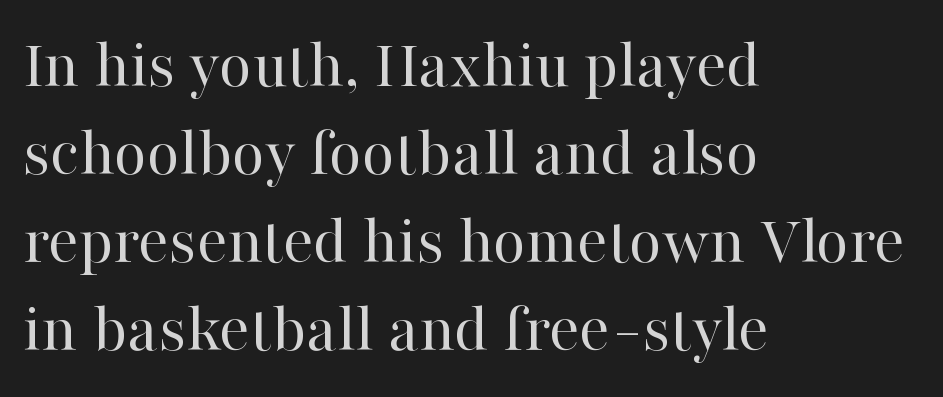
To sum up the face: it has serifs. Proportional: the letters do not fall into vertical columns. Decoration check: the copy has no underline. Is the block centered? No — it sits flush against the left margin. Spacing between characters is what you'd get straight out of the box.
